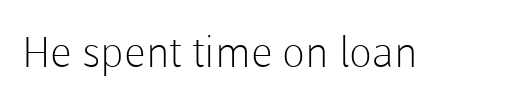
Descender tails drop into unmarked territory. The typeface chosen for these lines omits serifs. This is not heavy type; no bold has been used. Observe the ordinary spacing: letters are neighbours, not strangers. Tall strokes in this sample are plumb rather than angled.
